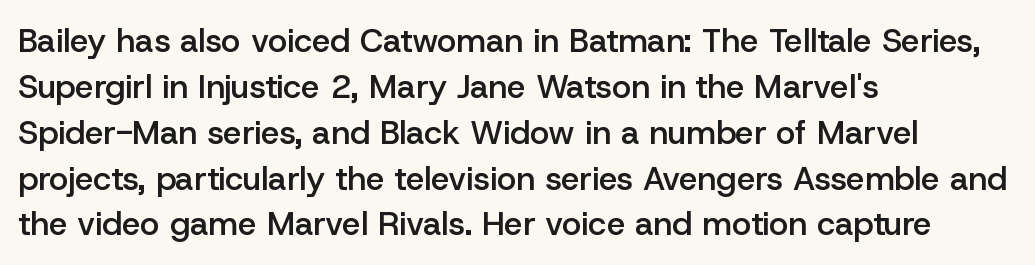
{"serif": "no", "italic": "no", "bold": "semi", "weight": "semibold", "width": "normal", "stroke_contrast": "low", "x_height": "medium", "monospaced": "no", "underline": "no", "align": "left", "line_spacing": "normal", "line_spacing_ratio": 1.39, "letter_spacing": "normal", "letter_spacing_em": 0.0, "glyph_px": 33}
